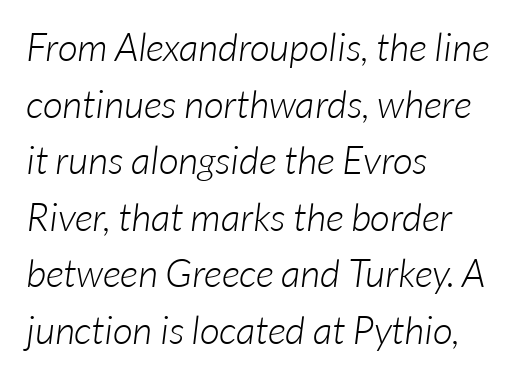
Q: Is the text bold? A: No.
Q: Is the typeface a serif or a sans-serif typeface? A: Sans-serif.
Q: Is the text underlined? A: No.
Q: How is the paragraph aligned? A: Left-aligned.
Q: Is the spacing between letters normal or unusually wide? A: Normal.
Q: Is the spacing between lines tight, normal or loose? A: Normal.
Q: Width (condensed, normal, or wide)? A: Normal.
Q: Stroke contrast? A: Low.
Q: x-height? A: Medium.
Q: Monospaced? A: No.
